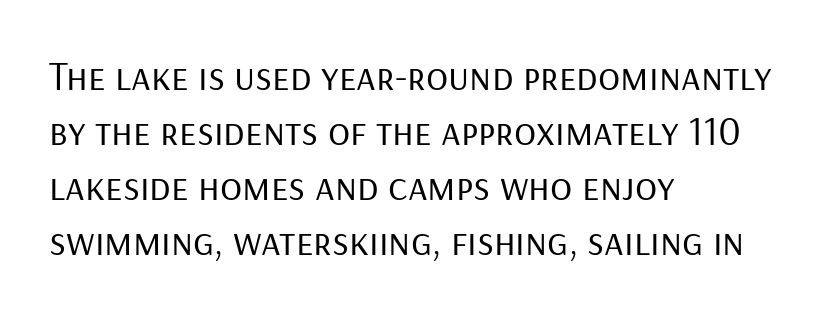
Typographically, this falls in the sans-serif category. This sample uses plain, unmodified letter spacing. Regular leading. Casual observation: everything's shoved over to the left. These lines were composed using upright roman letters.
